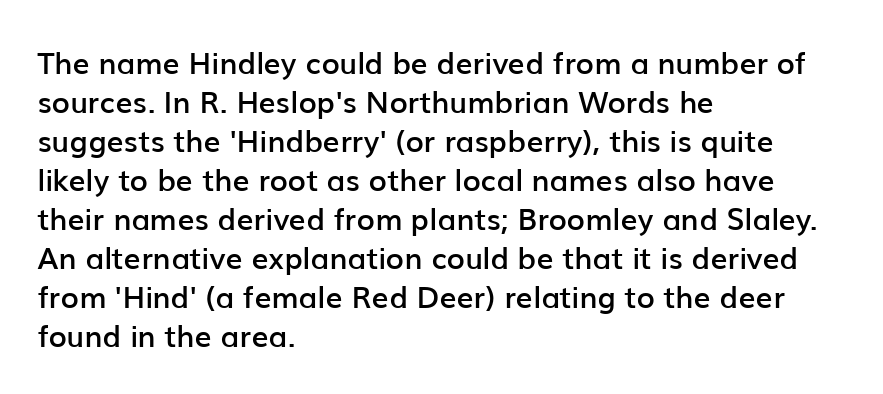
Q: Is the text bold? A: Semi-bold.
Q: Is the text italic (slanted)? A: No, it is upright.
Q: Is the typeface a serif or a sans-serif typeface? A: Sans-serif.
Q: Is the text underlined? A: No.
Q: How is the paragraph aligned? A: Left-aligned.
Q: Is the spacing between letters normal or unusually wide? A: Normal.
Q: Is the spacing between lines tight, normal or loose? A: Normal.
Q: Width (condensed, normal, or wide)? A: Normal.
Q: Stroke contrast? A: Low.
Q: x-height? A: Medium.
Q: Monospaced? A: No.
